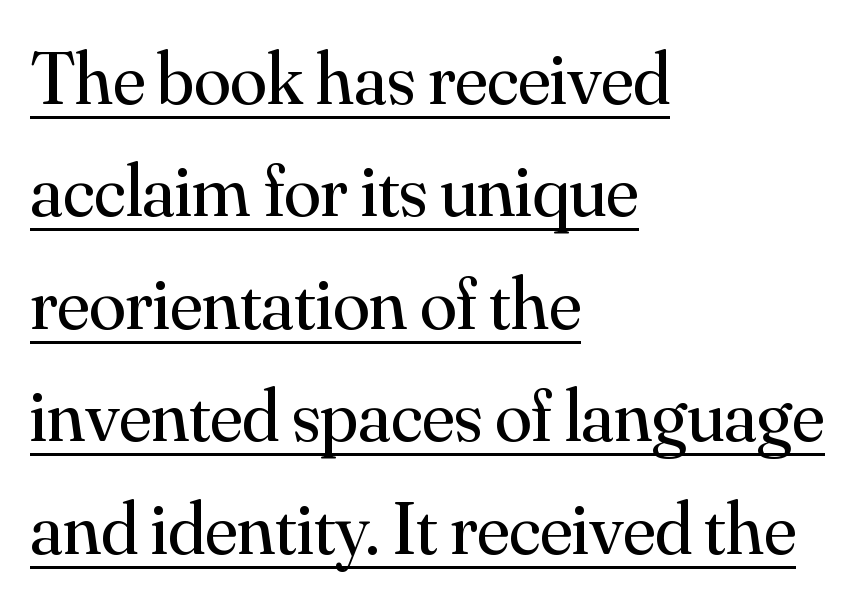
Weight: in the light-to-regular range. Horizontal bands of white between lines are of average thickness. The rendering uses natural spacing where letterforms have individual widths. You can tell it's not italic because the verticals are truly vertical.
